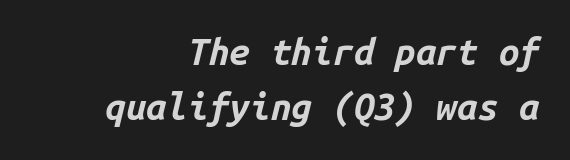
The image shows 37 px bold type, italic (leaning right), monospaced; set right-aligned, normal line spacing (1.48x), normal letter spacing, not underlined; low stroke contrast and a medium x-height.
